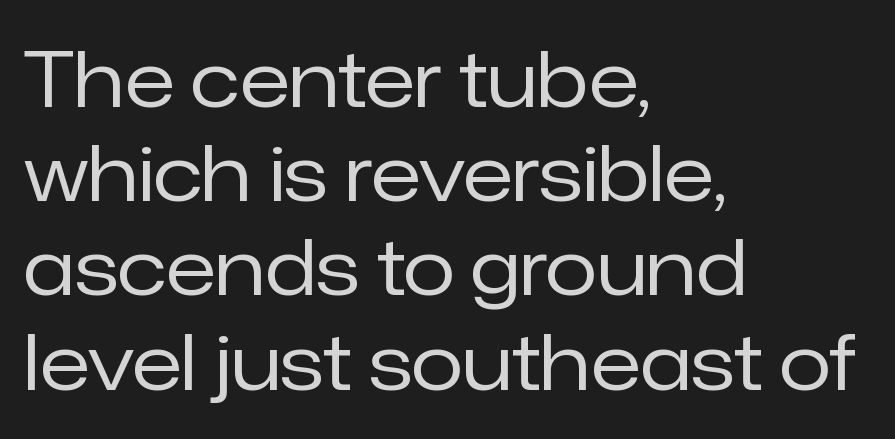
The image shows 76 px regular-weight sans-serif type, upright; set left-aligned, line spacing 1.24x, normal letter spacing, not underlined; low stroke contrast and a medium x-height.
